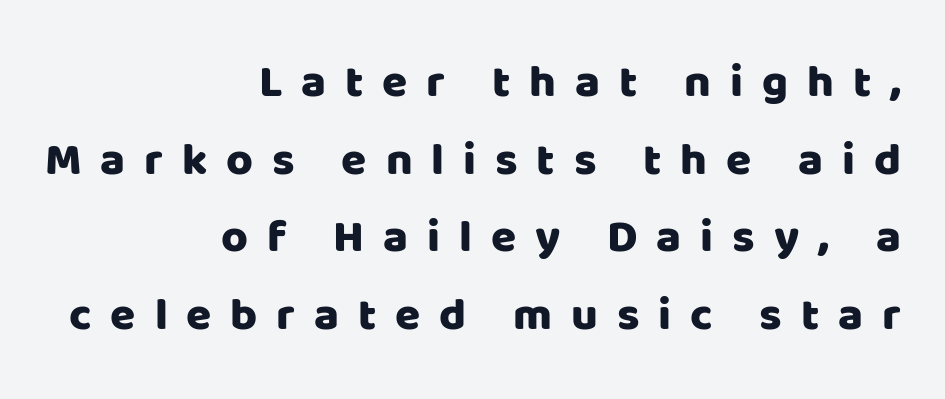
{"serif": "no", "italic": "no", "width": "normal", "stroke_contrast": "low", "x_height": "large", "monospaced": "no", "underline": "no", "align": "right", "line_spacing": "normal", "line_spacing_ratio": 1.69, "letter_spacing": "wide", "letter_spacing_em": 0.41, "glyph_px": 46}
